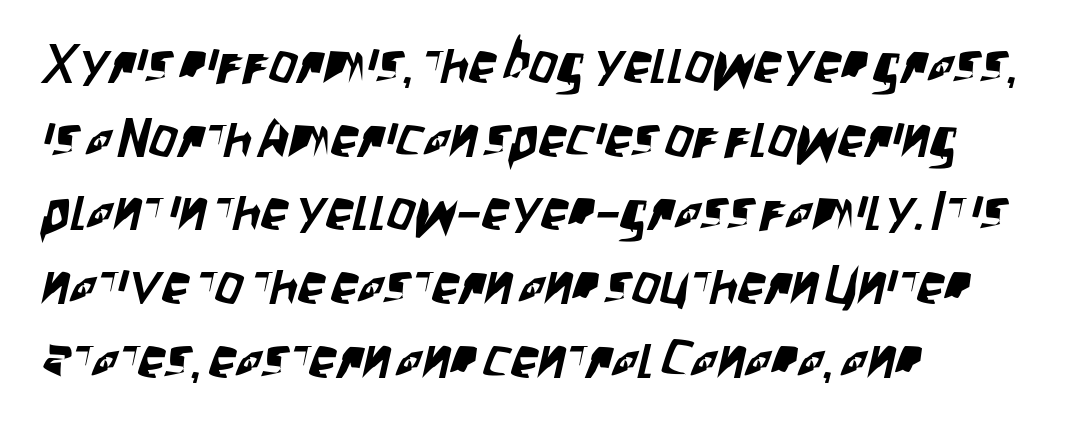
Q: Is the typeface a serif or a sans-serif typeface? A: Sans-serif.
Q: Is the text underlined? A: No.
Q: How is the paragraph aligned? A: Left-aligned.
Q: Is the spacing between letters normal or unusually wide? A: Normal.
Q: Is the spacing between lines tight, normal or loose? A: Normal.
Q: Width (condensed, normal, or wide)? A: Condensed.
Q: Stroke contrast? A: Low.
Q: x-height? A: Large.
Q: Monospaced? A: No.
